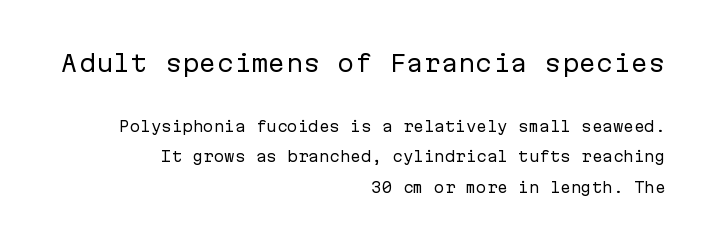
The image shows 23 px text type, upright; set right-aligned, loose line spacing (2.18x), normal letter spacing, not underlined; the first (top) block is 1.64x larger.
